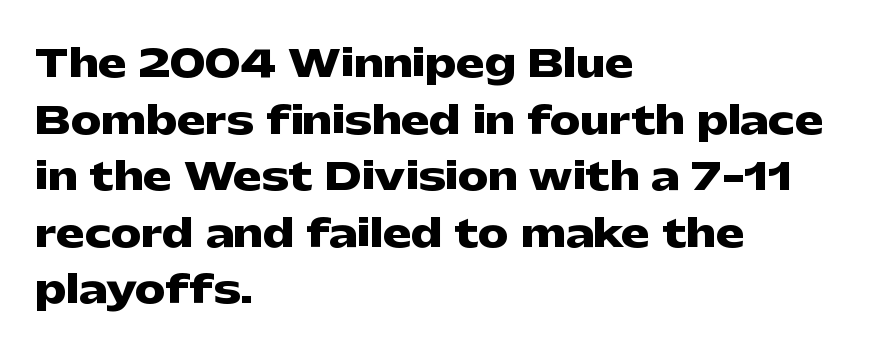
{"serif": "no", "italic": "no", "bold": "yes", "weight": "heavy", "width": "wide", "stroke_contrast": "low", "x_height": "medium", "monospaced": "no", "underline": "no", "align": "left", "line_spacing": "normal", "line_spacing_ratio": 1.49, "letter_spacing": "normal", "letter_spacing_em": 0.0, "glyph_px": 38}
